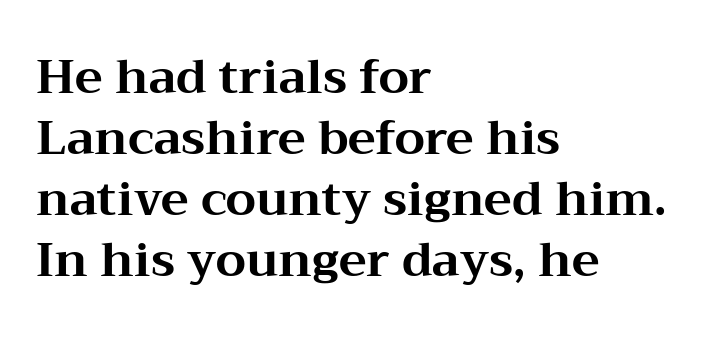
{"serif": "yes", "italic": "no", "bold": "yes", "weight": "bold", "width": "wide", "stroke_contrast": "medium", "x_height": "medium", "monospaced": "no", "underline": "no", "align": "left", "line_spacing": "normal", "line_spacing_ratio": 1.3, "letter_spacing": "normal", "letter_spacing_em": 0.0, "glyph_px": 47}
